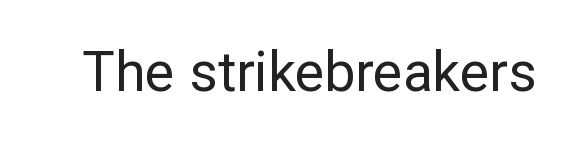
A typesetter would call this proportional, since set widths differ per character. The font sits on the lighter half of the weight spectrum, regular included. Italic? Not at all — the glyphs are vertical. Clear beneath every line of the passage. The letters sit at their default tracking, neither squeezed nor spread. This sample uses a sans-serif face.
